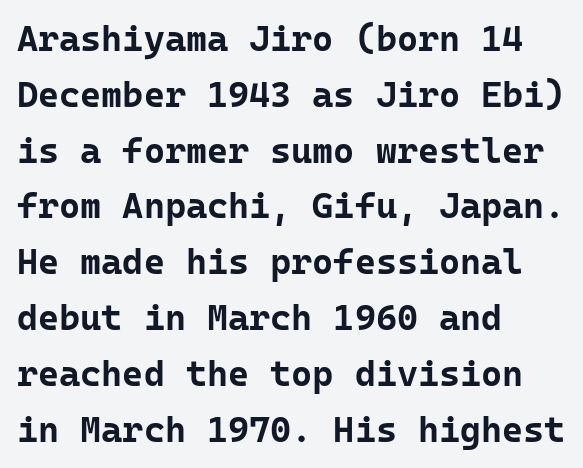
Q: Is the text bold? A: Yes.
Q: Is the text italic (slanted)? A: No, it is upright.
Q: Is the typeface a serif or a sans-serif typeface? A: Sans-serif.
Q: Is the text underlined? A: No.
Q: How is the paragraph aligned? A: Left-aligned.
Q: Is the spacing between letters normal or unusually wide? A: Normal.
Q: Is the spacing between lines tight, normal or loose? A: Normal.
Q: Width (condensed, normal, or wide)? A: Normal.
Q: Stroke contrast? A: Low.
Q: x-height? A: Medium.
Q: Monospaced? A: Yes.
